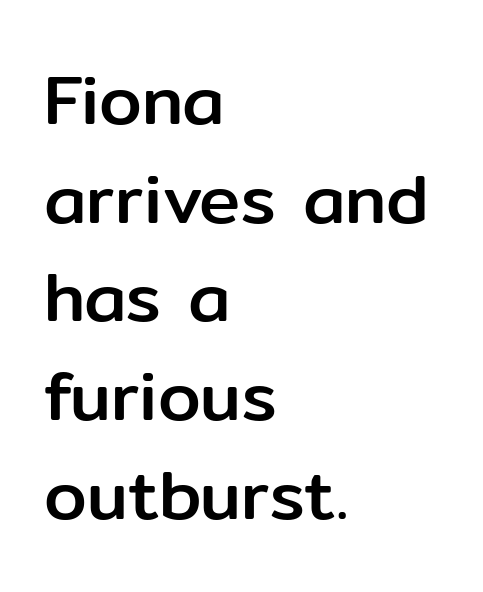
The image shows 69 px sans-serif type, upright; set left-aligned, normal line spacing (1.43x), normal letter spacing, not underlined; low stroke contrast and a medium x-height.
